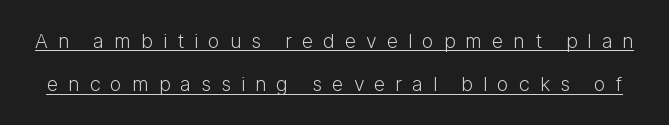
{"italic": "no", "bold": "no", "underline": "yes", "line_spacing": "loose", "line_spacing_ratio": 2.17, "letter_spacing": "wide", "letter_spacing_em": 0.49, "glyph_px": 20}
